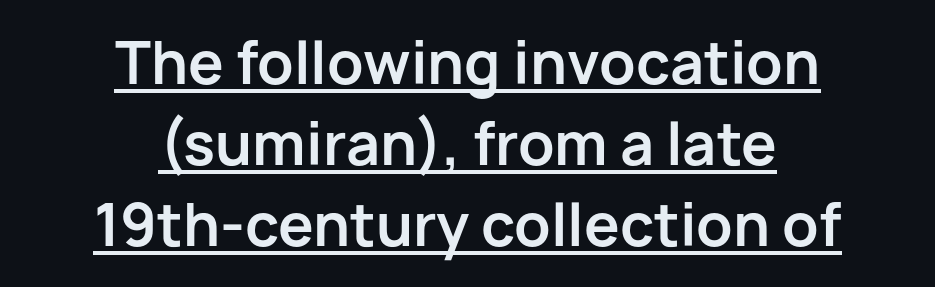
{"serif": "no", "italic": "no", "bold": "yes", "weight": "bold", "width": "normal", "stroke_contrast": "low", "x_height": "medium", "monospaced": "no", "underline": "yes", "align": "center", "line_spacing": "normal", "line_spacing_ratio": 1.42, "letter_spacing": "normal", "letter_spacing_em": 0.0, "glyph_px": 57}
